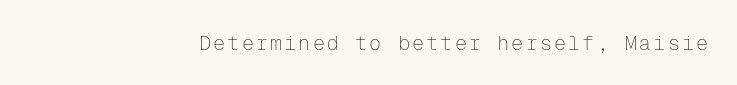
The image shows 20 px text type, upright; set right-aligned, not underlined.
